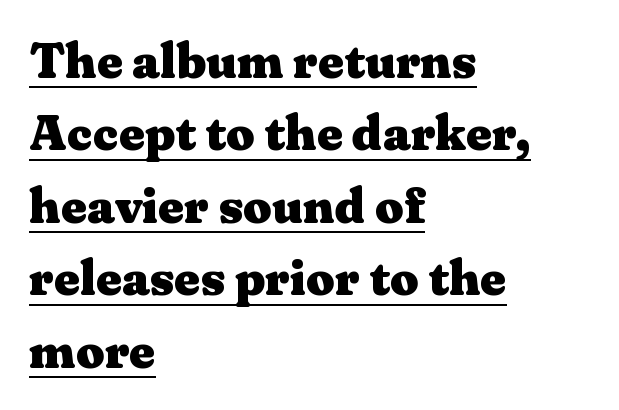
{"serif": "yes", "italic": "no", "bold": "yes", "weight": "heavy", "width": "wide", "stroke_contrast": "medium", "x_height": "medium", "monospaced": "no", "underline": "yes", "align": "left", "line_spacing": "normal", "line_spacing_ratio": 1.45, "letter_spacing": "normal", "letter_spacing_em": 0.0, "glyph_px": 50}
